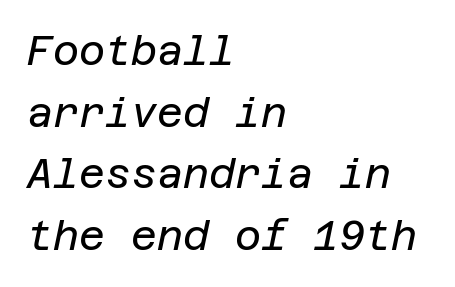
Q: Is the text bold? A: No.
Q: Is the text italic (slanted)? A: Yes, it leans right by about 12 degrees.
Q: Is the text underlined? A: No.
Q: How is the paragraph aligned? A: Left-aligned.
Q: Is the spacing between letters normal or unusually wide? A: Normal.
Q: Is the spacing between lines tight, normal or loose? A: Normal.
Q: Width (condensed, normal, or wide)? A: Normal.
Q: Stroke contrast? A: Low.
Q: x-height? A: Large.
